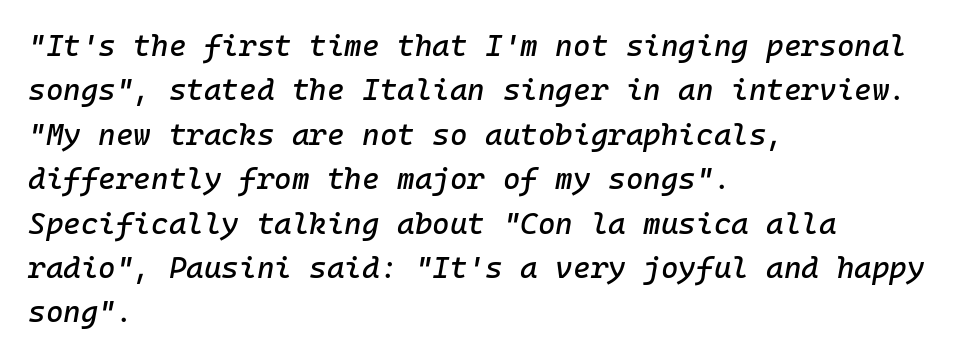
Q: Is the text italic (slanted)? A: Yes, it leans right by about 10 degrees.
Q: Is the text underlined? A: No.
Q: How is the paragraph aligned? A: Left-aligned.
Q: Is the spacing between letters normal or unusually wide? A: Normal.
Q: Is the spacing between lines tight, normal or loose? A: Normal.
Q: Width (condensed, normal, or wide)? A: Normal.
Q: Stroke contrast? A: Low.
Q: x-height? A: Medium.
Q: Monospaced? A: Yes.
